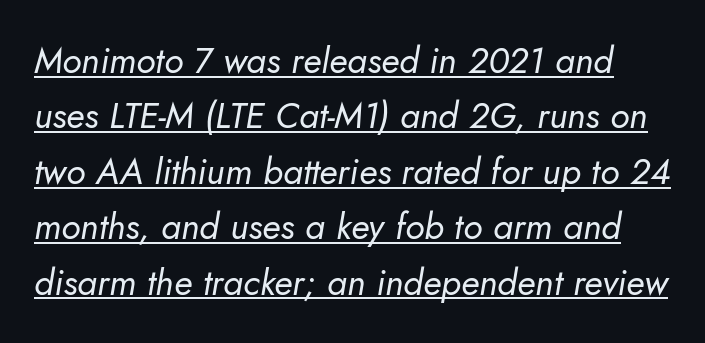
The image shows 36 px regular-weight type, italic (leaning right); set normal line spacing (1.54x), normal letter spacing, underlined; low stroke contrast and a small x-height.
